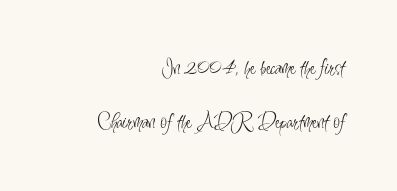
Stroke thickness stays within the range of a standard reading face or lighter. The vertical gap from one line to the next is large. The gaps between neighbouring characters are ordinary and unremarkable.
